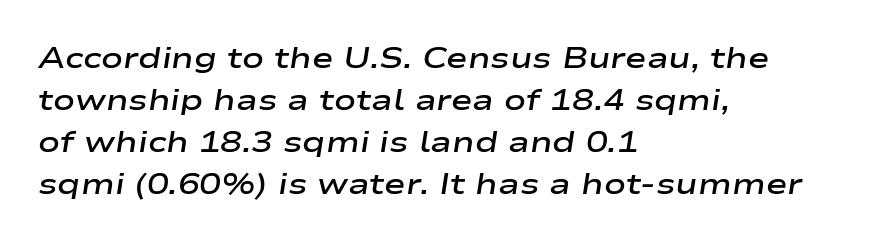
Q: Is the text bold? A: Semi-bold.
Q: Is the text italic (slanted)? A: Yes, it leans right by about 9 degrees.
Q: Is the text underlined? A: No.
Q: How is the paragraph aligned? A: Left-aligned.
Q: Is the spacing between letters normal or unusually wide? A: Normal.
Q: Is the spacing between lines tight, normal or loose? A: Normal.
Q: Width (condensed, normal, or wide)? A: Wide.
Q: Stroke contrast? A: Low.
Q: x-height? A: Medium.
Q: Monospaced? A: No.
